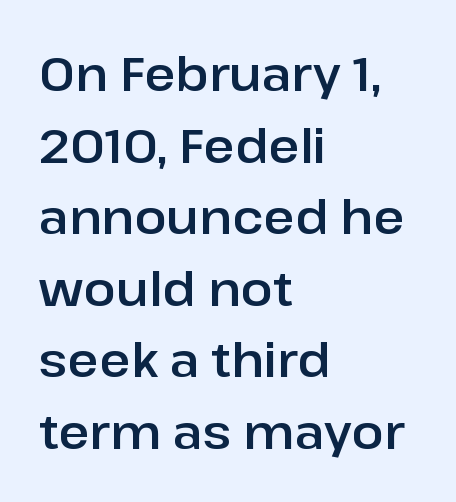
The image shows 48 px sans-serif type, upright; set left-aligned, normal line spacing (1.49x), normal letter spacing, not underlined; low stroke contrast and a medium x-height.
